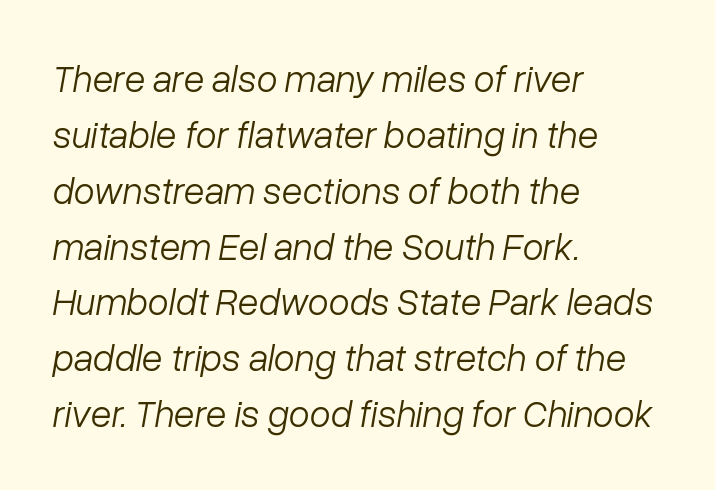
{"italic": "yes", "lean": "right", "slant_degrees": 10, "bold": "no", "weight": "light", "width": "normal", "stroke_contrast": "low", "x_height": "medium", "monospaced": "no", "underline": "no", "align": "left", "line_spacing": "normal", "line_spacing_ratio": 1.47, "letter_spacing": "normal", "letter_spacing_em": 0.0, "glyph_px": 38}
